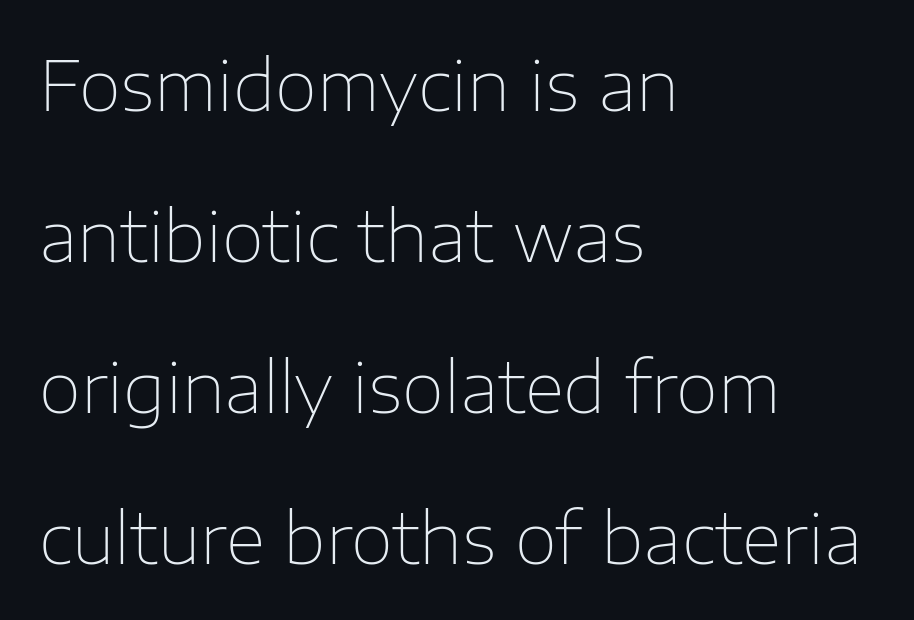
A student would call this left alignment; a typographer would say flush left, rag right. Here the glyphs are tracked normally, forming tight word shapes. Proportional: the letters do not fall into vertical columns. The font is comparable to plain body text, perhaps lighter. Observe the absence of serifs on each vertical stroke in this sample.
